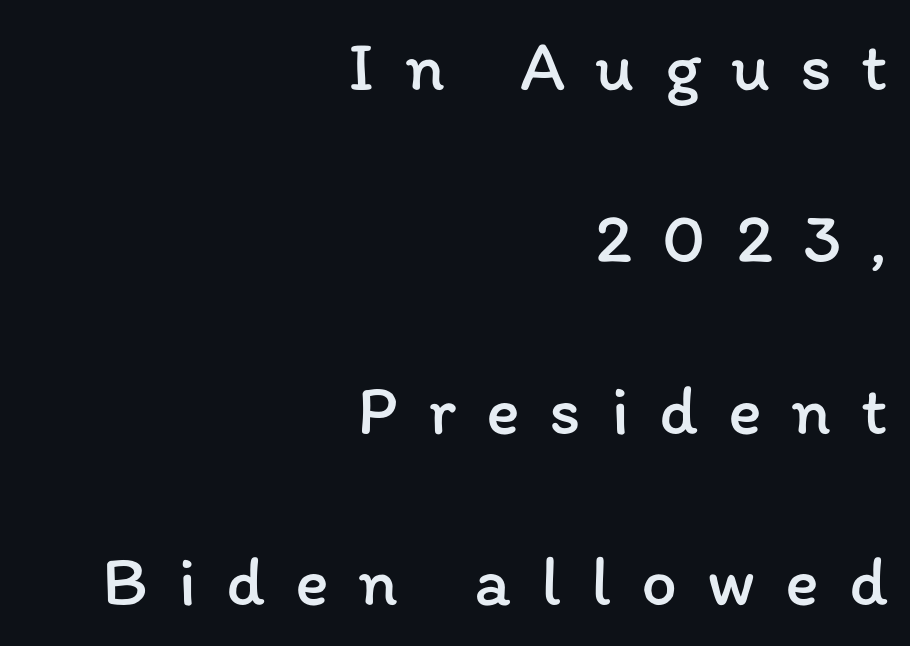
In terms of leading, this rendering errs on the spacious side. Honestly, there is no underline to notice here at all. Students, note that the glyphs here are deliberately spaced far apart. Nope, not italic — everything's standing straight.
